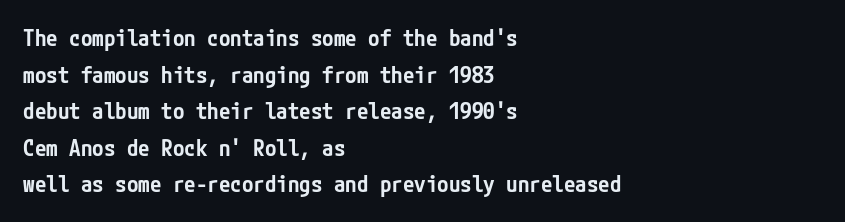
Q: Is the text bold? A: Semi-bold.
Q: Is the text italic (slanted)? A: No, it is upright.
Q: Is the text underlined? A: No.
Q: How is the paragraph aligned? A: Left-aligned.
Q: Is the spacing between letters normal or unusually wide? A: Normal.
Q: Is the spacing between lines tight, normal or loose? A: Normal.
